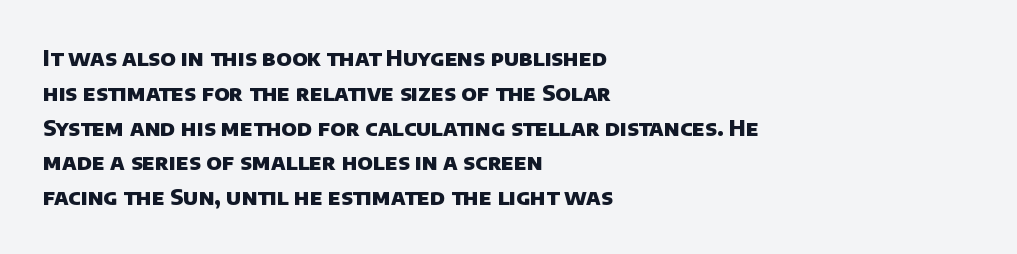
{"bold": "yes", "underline": "no", "align": "left", "line_spacing": "normal", "line_spacing_ratio": 1.58, "letter_spacing": "normal", "letter_spacing_em": 0.0, "glyph_px": 22}
